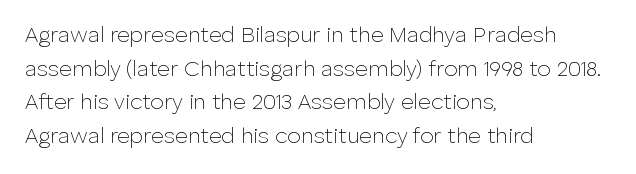
{"italic": "no", "bold": "no", "underline": "no", "align": "left", "line_spacing": "normal", "line_spacing_ratio": 1.53, "letter_spacing": "normal", "letter_spacing_em": 0.0, "glyph_px": 22}
